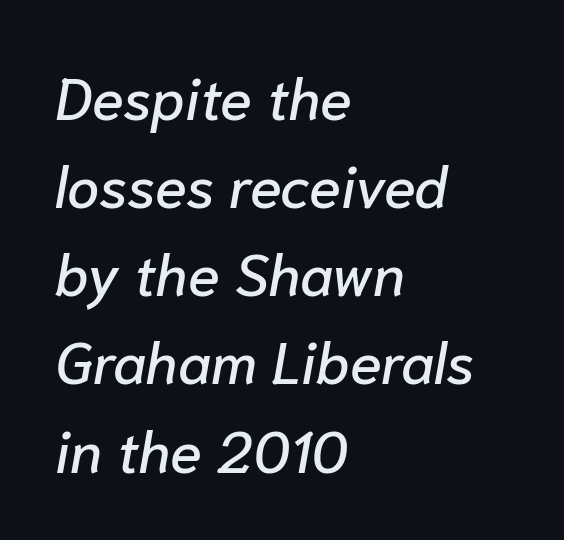
Q: Is the text italic (slanted)? A: Yes, it leans right by about 10 degrees.
Q: Is the text underlined? A: No.
Q: How is the paragraph aligned? A: Left-aligned.
Q: Is the spacing between letters normal or unusually wide? A: Normal.
Q: Is the spacing between lines tight, normal or loose? A: Normal.
Q: Width (condensed, normal, or wide)? A: Normal.
Q: Stroke contrast? A: Low.
Q: x-height? A: Medium.
Q: Monospaced? A: No.
